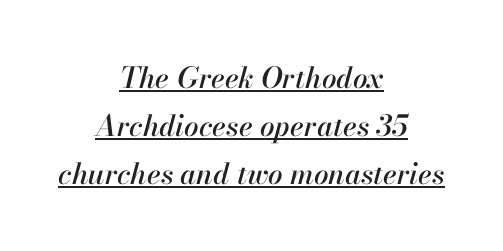
The image shows 29 px text type, italic (leaning right); set centered, normal line spacing (1.65x), normal letter spacing, underlined; high stroke contrast and a small x-height.
